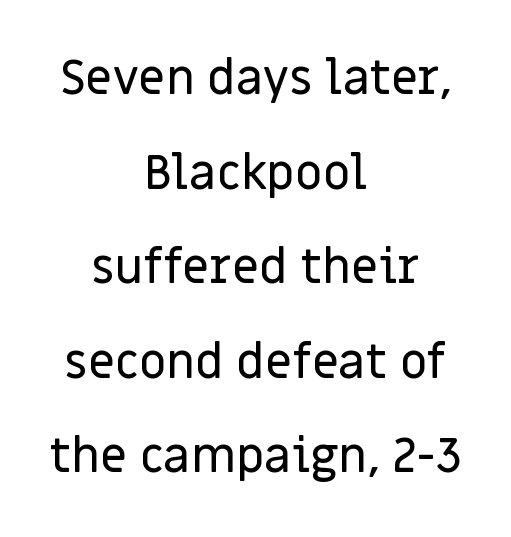
Q: Is the text italic (slanted)? A: No, it is upright.
Q: Is the typeface a serif or a sans-serif typeface? A: Sans-serif.
Q: Is the text underlined? A: No.
Q: How is the paragraph aligned? A: Centered.
Q: Is the spacing between letters normal or unusually wide? A: Normal.
Q: Is the spacing between lines tight, normal or loose? A: Loose.
Q: Width (condensed, normal, or wide)? A: Normal.
Q: Stroke contrast? A: Low.
Q: x-height? A: Large.
Q: Monospaced? A: No.
